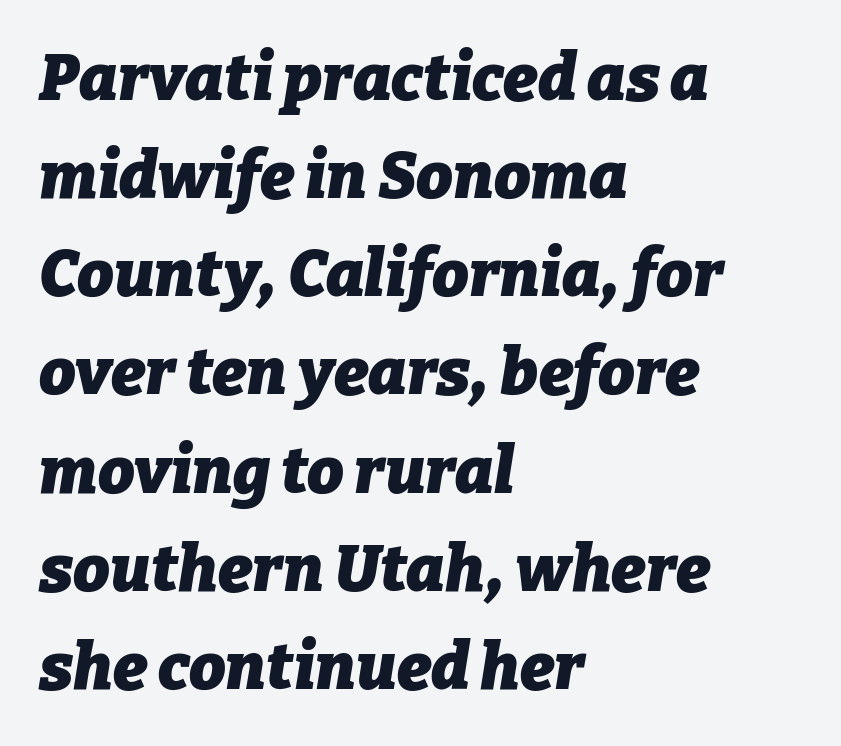
A bare baseline throughout the passage. Varying glyph widths throughout — classic text-font behaviour. This sample is left-justified, so line endings fall wherever the words run out. Leading matches the norm, producing a regular column.
